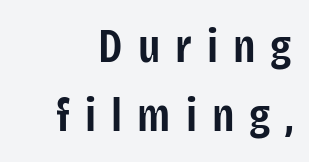
The image shows 48 px semibold, condensed sans-serif type, upright; set normal line spacing (1.44x), unusually wide letter spacing (+0.31 em), not underlined; low stroke contrast and a large x-height.
